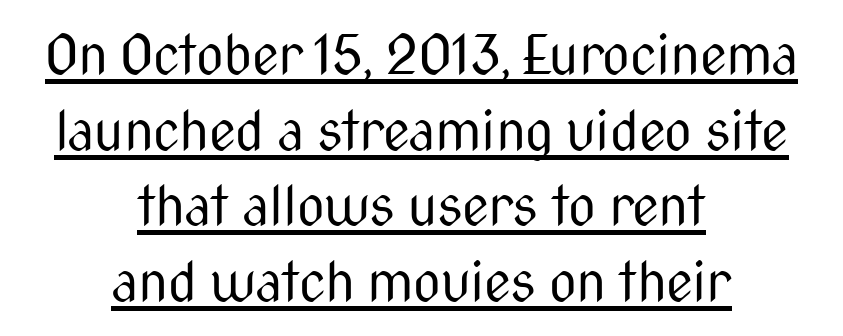
The passage shown has conventional tracking throughout. The paragraph shown floats in the horizontal middle. A typesetter would call this proportional, since set widths differ per character. The leading is moderate, giving the passage an even texture.
